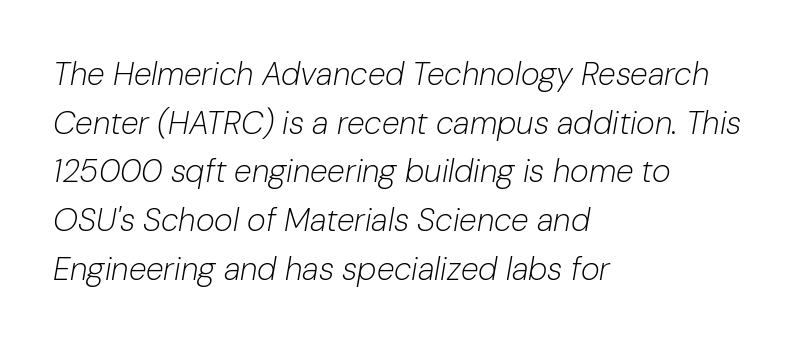
A normal amount of white space separates one row of letters from the next. Letters have the restrained weight of plain body copy at most. This rendering features lettering with no underline. Glyph-to-glyph distance matches everyday printed text. Each letter keeps its own natural width here, so spacing adapts to shape.
